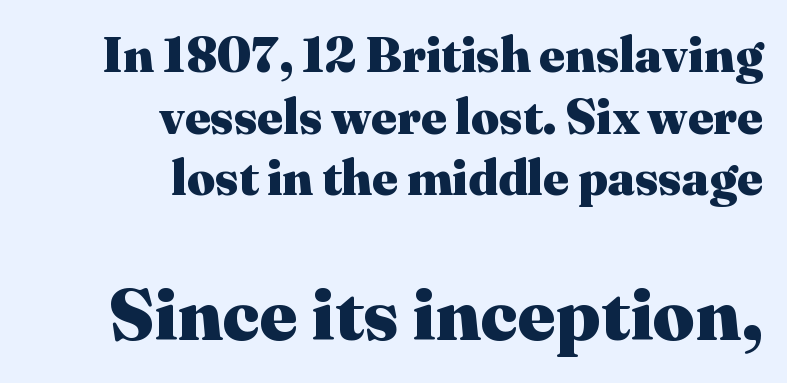
{"serif": "yes", "italic": "no", "bold": "yes", "weight": "heavy", "width": "normal", "stroke_contrast": "medium", "x_height": "medium", "monospaced": "no", "underline": "no", "align": "right", "line_spacing": "normal", "line_spacing_ratio": 1.26, "letter_spacing": "normal", "letter_spacing_em": 0.0, "larger_block": "second", "size_ratio": 1.49, "glyph_px": 73}
